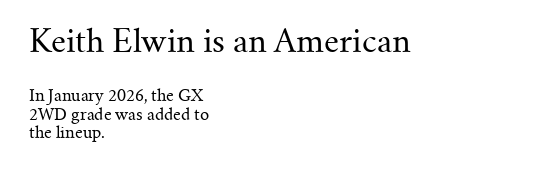
Alignment: flush left. In terms of posture, this sample is upright. Closely set lines give the paragraph a compact silhouette. The typesetting does not lean heavy: it is not bold. The face used here is proportionally spaced, like ordinary book or web type.
